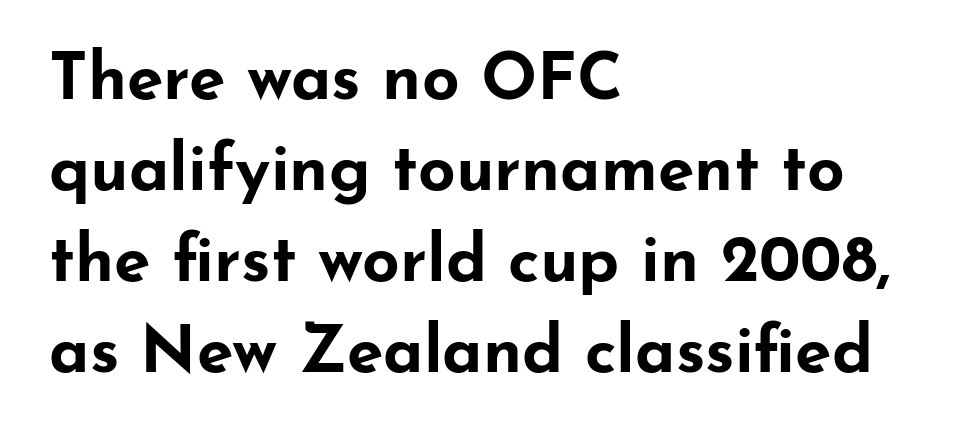
The image shows 66 px bold, wide sans-serif type, upright; set left-aligned, normal line spacing (1.38x), normal letter spacing, not underlined; low stroke contrast and a small x-height.
